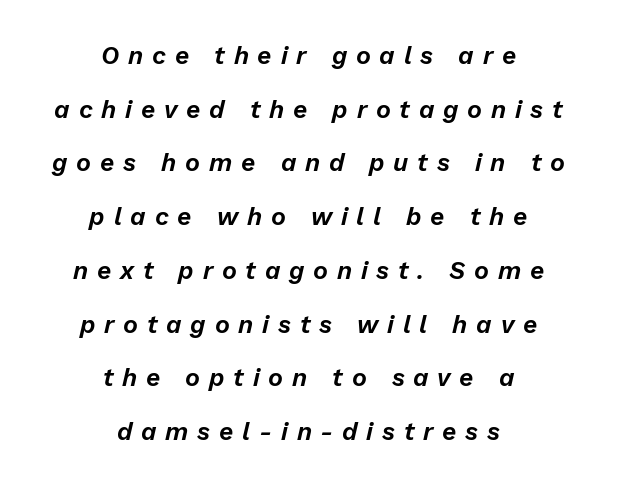
The image shows 25 px text type, italic (leaning right); set centered, loose line spacing (2.15x), unusually wide letter spacing (+0.35 em), not underlined.
